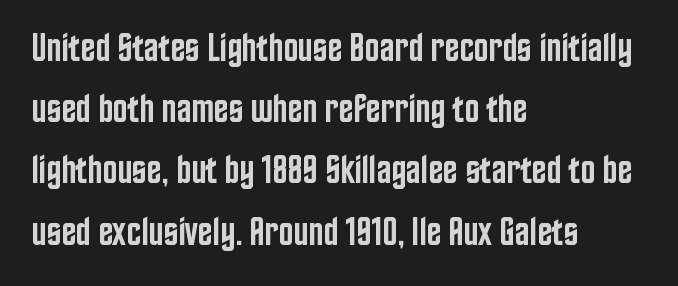
Q: Is the text bold? A: Semi-bold.
Q: Is the text italic (slanted)? A: No, it is upright.
Q: Is the typeface a serif or a sans-serif typeface? A: Sans-serif.
Q: Is the text underlined? A: No.
Q: How is the paragraph aligned? A: Left-aligned.
Q: Is the spacing between letters normal or unusually wide? A: Normal.
Q: Is the spacing between lines tight, normal or loose? A: Normal.
Q: Width (condensed, normal, or wide)? A: Condensed.
Q: Stroke contrast? A: Low.
Q: x-height? A: Large.
Q: Monospaced? A: No.
